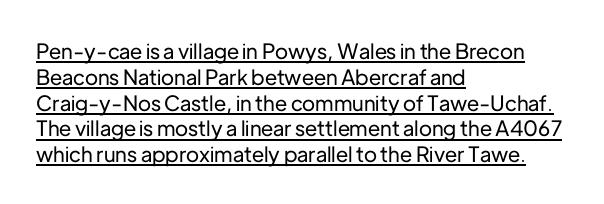
{"italic": "no", "underline": "yes", "align": "left", "line_spacing_ratio": 1.23, "letter_spacing": "normal", "letter_spacing_em": 0.0, "glyph_px": 21}
